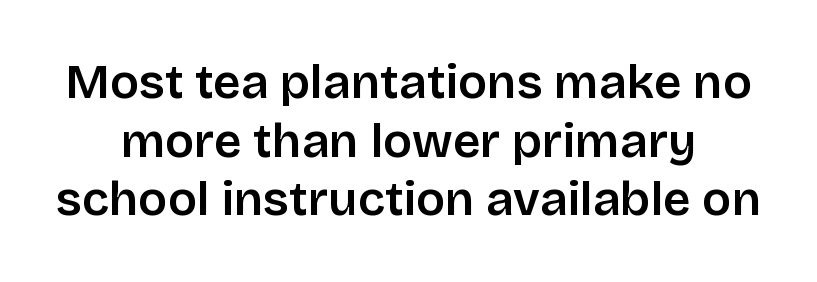
{"serif": "no", "italic": "no", "bold": "semi", "weight": "semibold", "width": "normal", "stroke_contrast": "low", "x_height": "large", "monospaced": "no", "underline": "no", "align": "center", "line_spacing_ratio": 1.22, "letter_spacing": "normal", "letter_spacing_em": 0.0, "glyph_px": 48}
